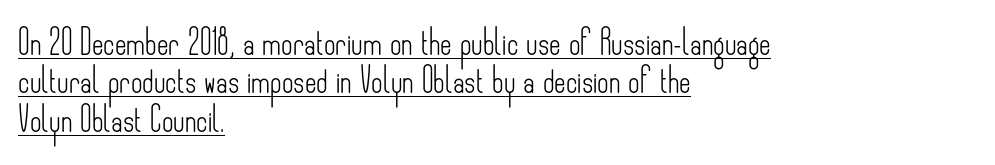
{"italic": "no", "bold": "no", "underline": "yes", "align": "left", "line_spacing": "normal", "line_spacing_ratio": 1.54, "letter_spacing": "normal", "letter_spacing_em": 0.0, "glyph_px": 25}
